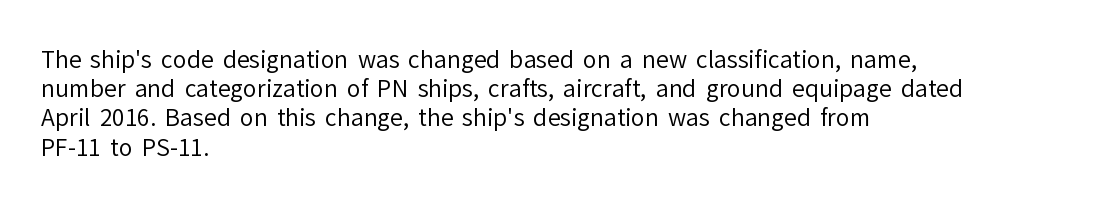
The image shows 23 px text type, upright; set left-aligned, normal line spacing (1.27x), normal letter spacing, not underlined.
